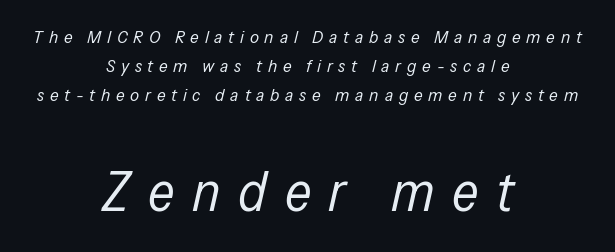
The image shows 55 px regular-weight, condensed type, italic (leaning right); set centered, normal line spacing (1.61x), unusually wide letter spacing (+0.32 em), not underlined; the second (bottom) block is 3.06x larger; low stroke contrast and a medium x-height.
